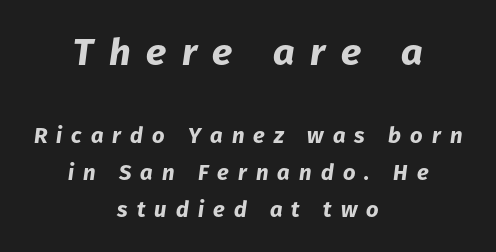
{"italic": "yes", "lean": "right", "slant_degrees": 8, "bold": "yes", "weight": "bold", "width": "normal", "stroke_contrast": "low", "x_height": "medium", "monospaced": "no", "underline": "no", "align": "center", "line_spacing": "normal", "line_spacing_ratio": 1.66, "letter_spacing": "wide", "letter_spacing_em": 0.41, "larger_block": "first", "size_ratio": 1.73, "glyph_px": 38}
